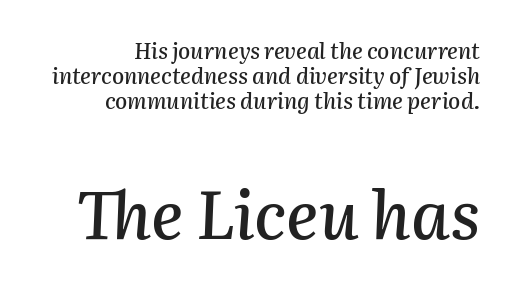
A typesetter would mark this as italic. The letters in the lower block stand taller than those in the block above. The string is rendered with underlining switched off. A typesetter would call this proportional, since set widths differ per character. Nothing unusual about the tracking: characters are spaced as the font intends. Caption: multi-line text, flush right, ragged left.
